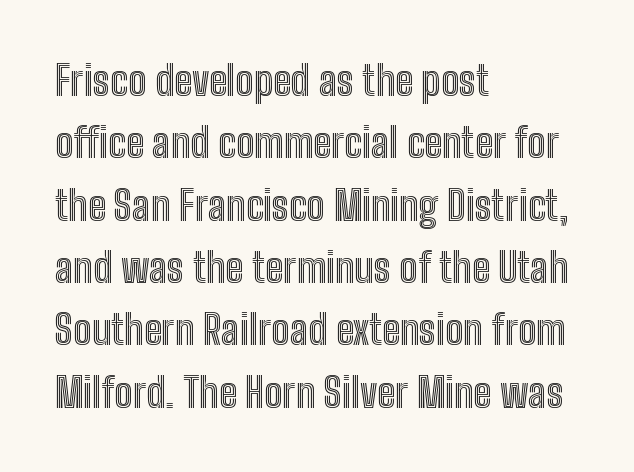
{"italic": "no", "width": "condensed", "x_height": "medium", "monospaced": "no", "underline": "no", "align": "left", "line_spacing": "normal", "line_spacing_ratio": 1.52, "letter_spacing": "normal", "letter_spacing_em": 0.0, "glyph_px": 41}
